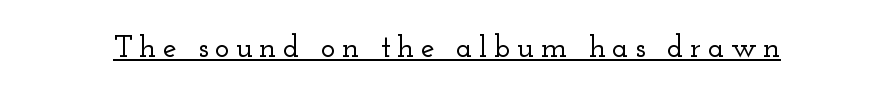
Glance below the letters and you will spot a drawn line. Substantial extra tracking has been applied to these lines. Each letter's strokes conclude with small projecting serifs. If you drew a line through each stem, it would be perfectly vertical. This sample has the flowing, uneven cadence of proportional lettering.
